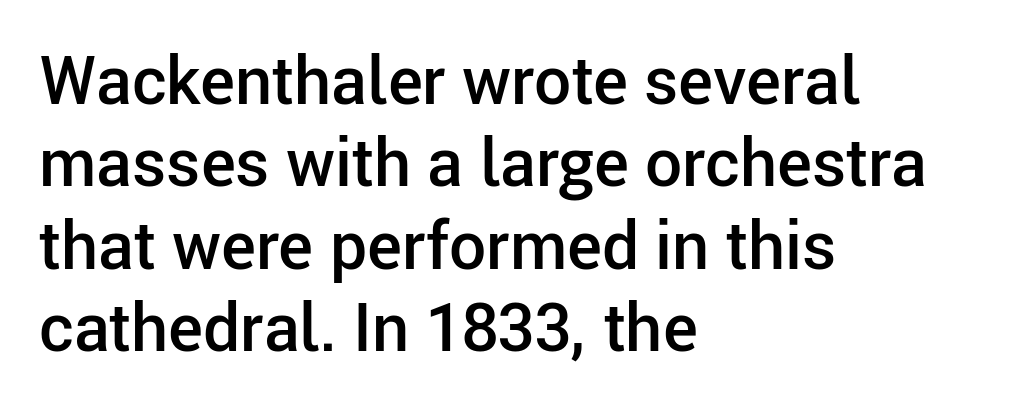
{"serif": "no", "italic": "no", "bold": "semi", "weight": "semibold", "width": "normal", "stroke_contrast": "low", "x_height": "medium", "monospaced": "no", "underline": "no", "align": "left", "line_spacing": "normal", "line_spacing_ratio": 1.25, "letter_spacing": "normal", "letter_spacing_em": 0.0, "glyph_px": 66}
